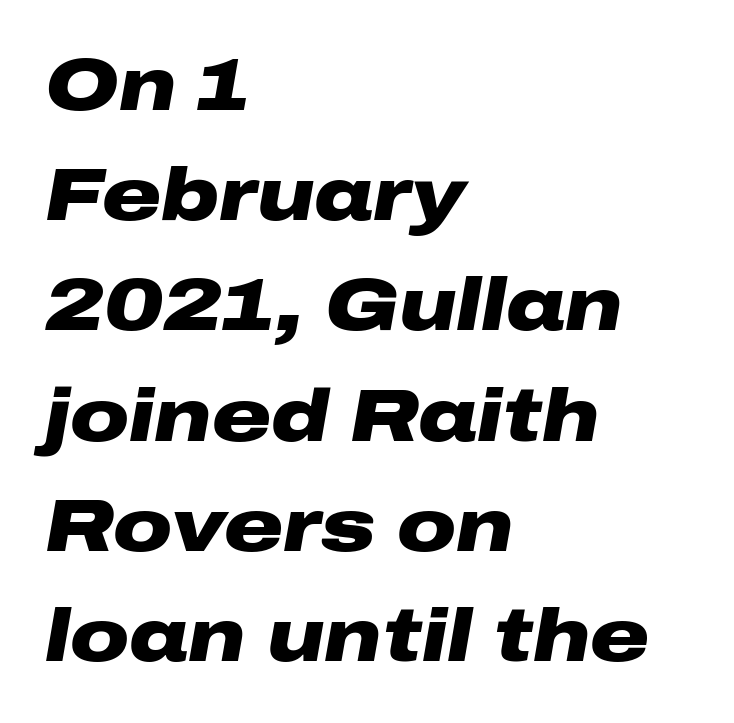
The image shows 73 px heavy, wide type, italic (leaning right); set left-aligned, normal line spacing (1.51x), normal letter spacing, not underlined; low stroke contrast and a medium x-height.
